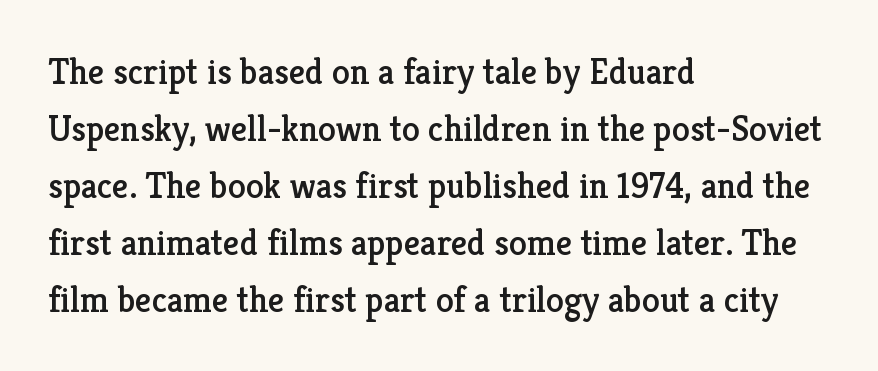
{"serif": "yes", "italic": "no", "width": "normal", "stroke_contrast": "low", "x_height": "medium", "monospaced": "no", "underline": "no", "align": "left", "line_spacing": "normal", "line_spacing_ratio": 1.58, "letter_spacing": "normal", "letter_spacing_em": 0.0, "glyph_px": 36}
